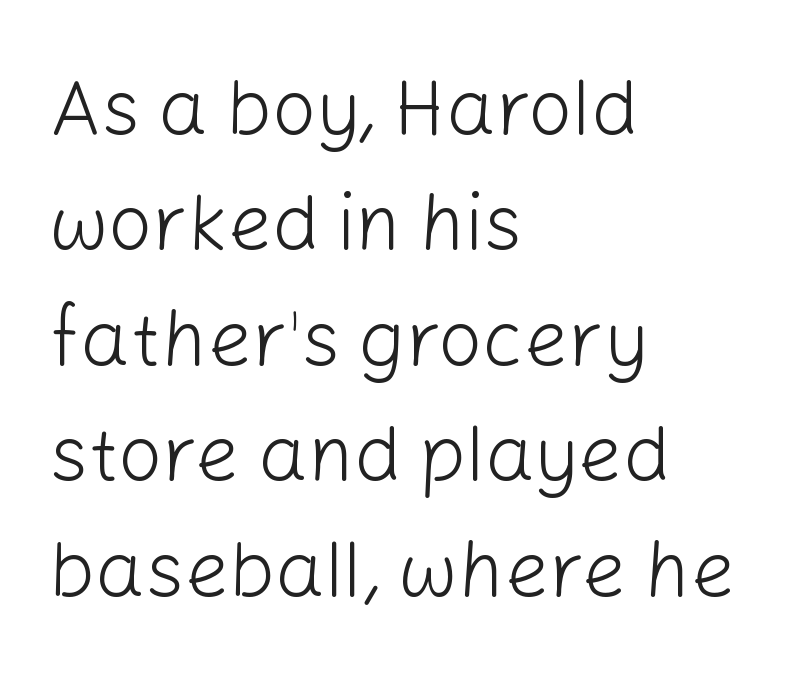
The image shows 78 px light sans-serif type, upright; set left-aligned, normal line spacing (1.48x), normal letter spacing, not underlined; low stroke contrast and a medium x-height.
